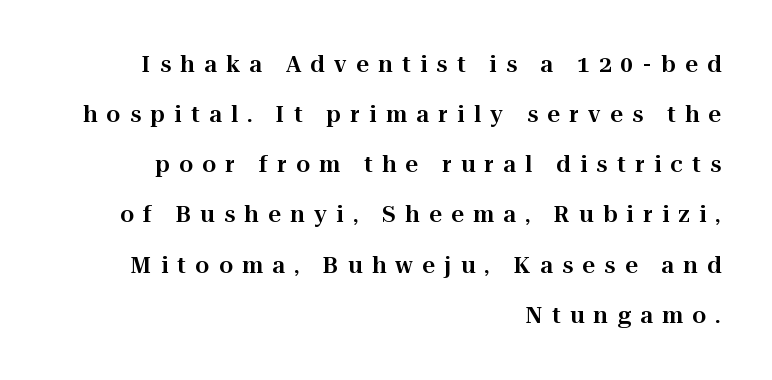
Has an underline been added? It has not. Teacher's note: observe the even right margin — that is flush-right alignment. This sample trades compactness for vertical openness between lines. The gaps between neighbouring characters are conspicuously large. Quick note: not italic, upright.
